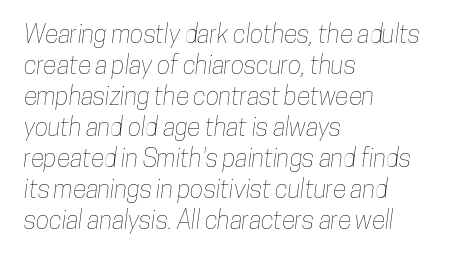
{"underline": "no", "align": "left", "line_spacing_ratio": 1.24, "letter_spacing": "normal", "letter_spacing_em": 0.0, "glyph_px": 25}
